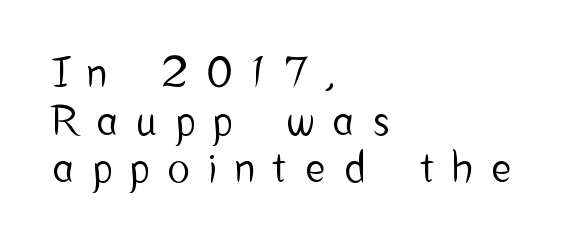
Leftover space on each line is placed entirely after the last word. Serif or sans? Sans — the stroke terminals are bare. Here the designer chose a conventional face with non-uniform glyph widths. The specimen omits any rule beneath the text block's lines.
